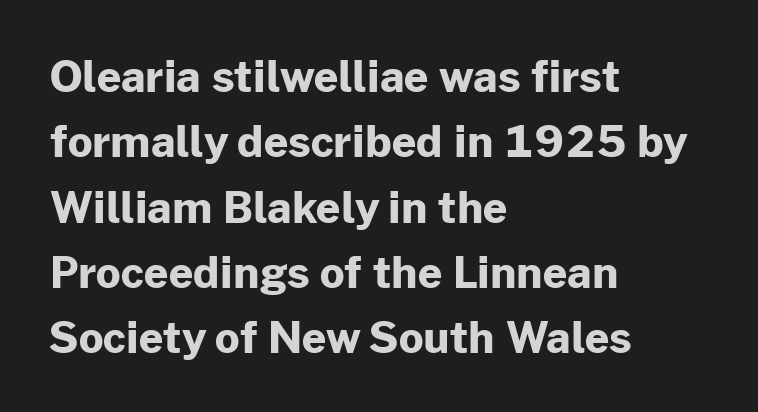
Q: Is the text bold? A: Yes.
Q: Is the text italic (slanted)? A: No, it is upright.
Q: Is the typeface a serif or a sans-serif typeface? A: Sans-serif.
Q: Is the text underlined? A: No.
Q: How is the paragraph aligned? A: Left-aligned.
Q: Is the spacing between letters normal or unusually wide? A: Normal.
Q: Is the spacing between lines tight, normal or loose? A: Normal.
Q: Width (condensed, normal, or wide)? A: Normal.
Q: Stroke contrast? A: Low.
Q: x-height? A: Medium.
Q: Monospaced? A: No.
